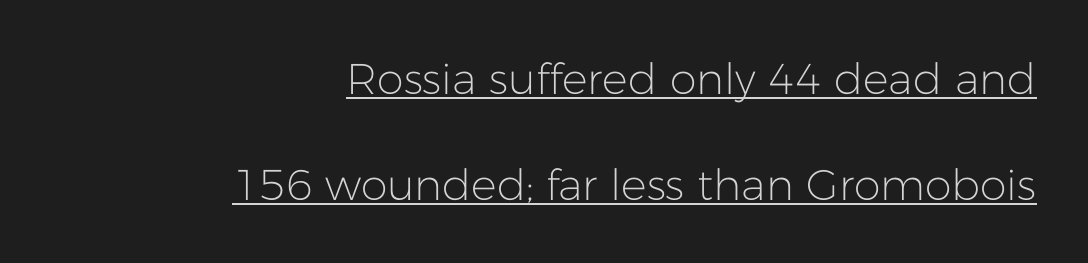
The image shows 43 px light sans-serif type, upright; set right-aligned, loose line spacing (2.46x), normal letter spacing, underlined; low stroke contrast and a medium x-height.
